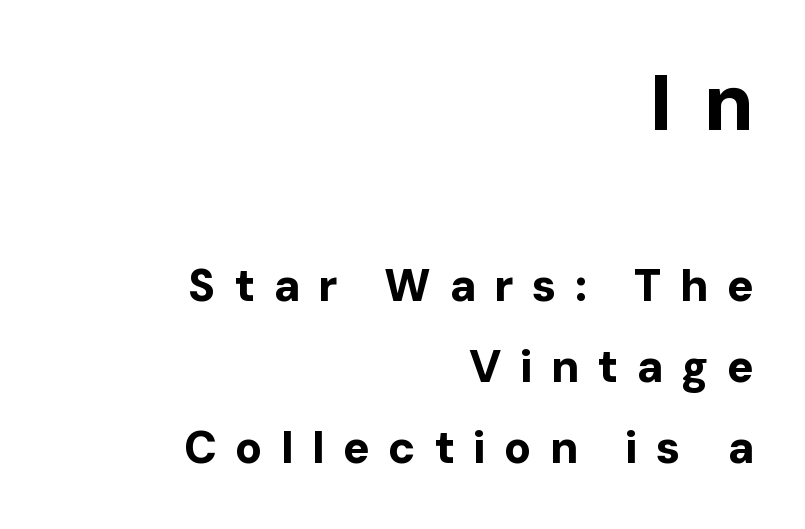
Q: Is the text bold? A: Yes.
Q: Is the text italic (slanted)? A: No, it is upright.
Q: Is the typeface a serif or a sans-serif typeface? A: Sans-serif.
Q: Is the text underlined? A: No.
Q: How is the paragraph aligned? A: Right-aligned.
Q: Is the spacing between letters normal or unusually wide? A: Unusually wide.
Q: Which block of text is set in a larger size, the first (top) or the second (bottom)? A: The first (top) one.
Q: Width (condensed, normal, or wide)? A: Normal.
Q: Stroke contrast? A: Low.
Q: x-height? A: Medium.
Q: Monospaced? A: No.
